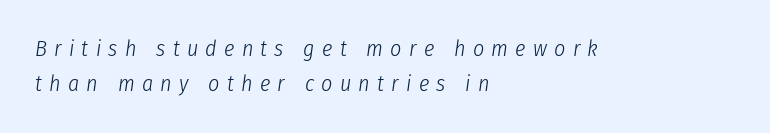
The image shows 22 px text type, italic (leaning right); set left-aligned, normal line spacing (1.6x), unusually wide letter spacing (+0.33 em), not underlined.
